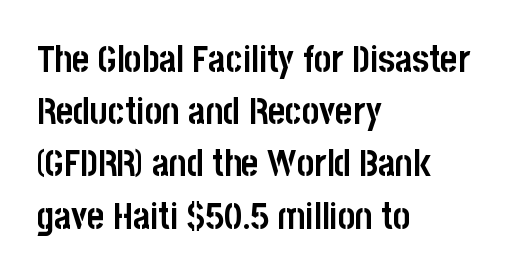
The image shows 37 px semibold, condensed sans-serif type, upright; set left-aligned, normal line spacing (1.41x), normal letter spacing, not underlined; low stroke contrast and a large x-height.
